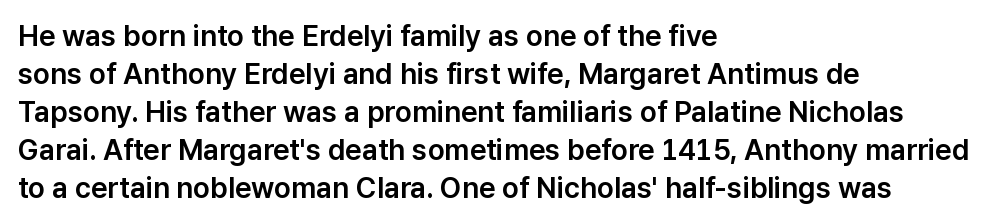
Q: Is the text italic (slanted)? A: No, it is upright.
Q: Is the typeface a serif or a sans-serif typeface? A: Sans-serif.
Q: Is the text underlined? A: No.
Q: How is the paragraph aligned? A: Left-aligned.
Q: Is the spacing between letters normal or unusually wide? A: Normal.
Q: Is the spacing between lines tight, normal or loose? A: Normal.
Q: Width (condensed, normal, or wide)? A: Normal.
Q: Stroke contrast? A: Low.
Q: x-height? A: Medium.
Q: Monospaced? A: No.
